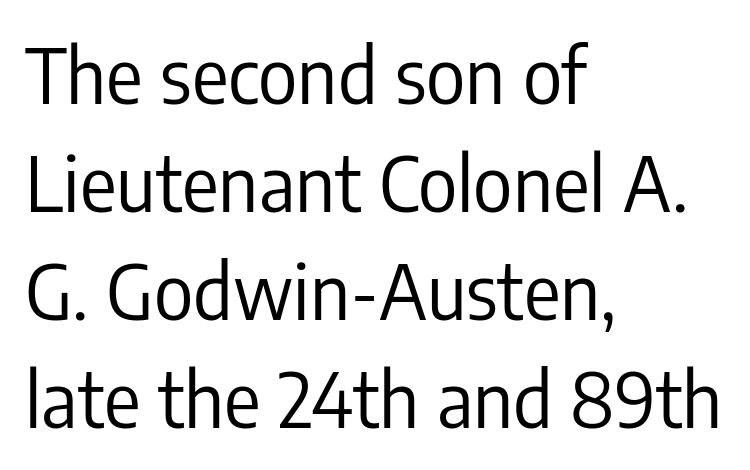
The image shows 76 px regular-weight, condensed sans-serif type, upright; set left-aligned, normal line spacing (1.42x), normal letter spacing, not underlined; low stroke contrast and a medium x-height.
